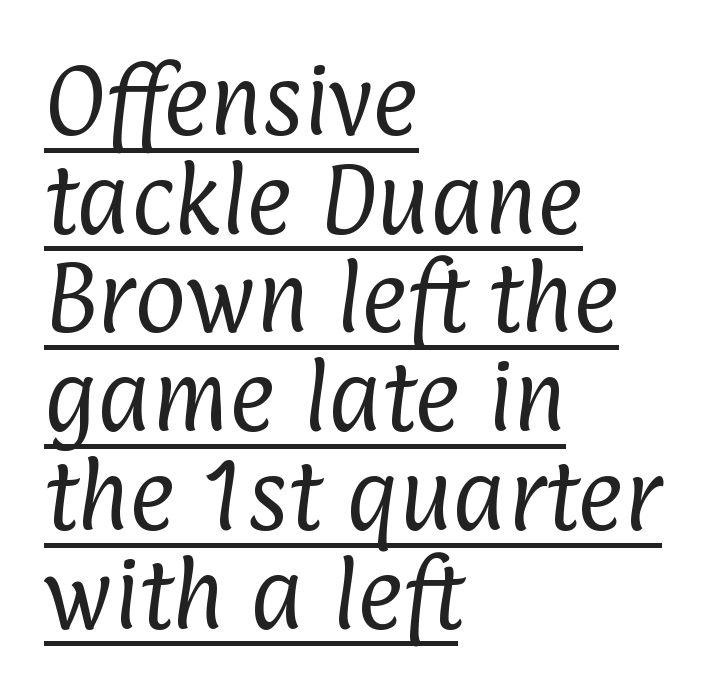
Q: Is the text bold? A: No.
Q: Is the typeface a serif or a sans-serif typeface? A: Sans-serif.
Q: Is the text underlined? A: Yes.
Q: How is the paragraph aligned? A: Left-aligned.
Q: Is the spacing between letters normal or unusually wide? A: Normal.
Q: Is the spacing between lines tight, normal or loose? A: Normal.
Q: Width (condensed, normal, or wide)? A: Condensed.
Q: Stroke contrast? A: Low.
Q: x-height? A: Medium.
Q: Monospaced? A: No.
